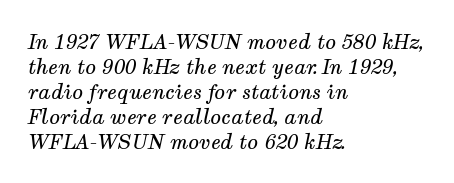
Q: Is the text bold? A: No.
Q: Is the text italic (slanted)? A: Yes, it leans right by about 12 degrees.
Q: Is the text underlined? A: No.
Q: How is the paragraph aligned? A: Left-aligned.
Q: Is the spacing between letters normal or unusually wide? A: Normal.
Q: Is the spacing between lines tight, normal or loose? A: Normal.
